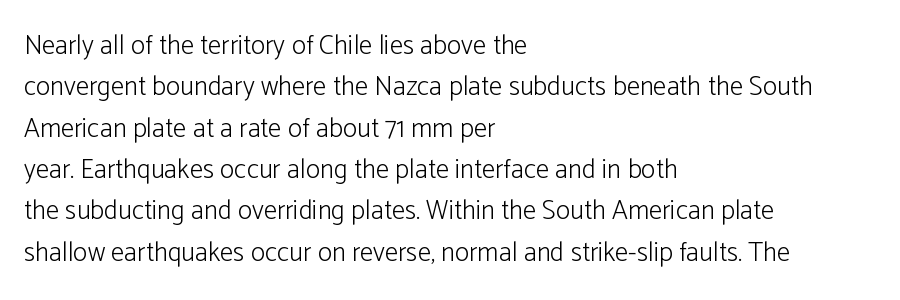
The image shows 27 px text type, upright; set left-aligned, normal line spacing (1.53x), normal letter spacing, not underlined.
